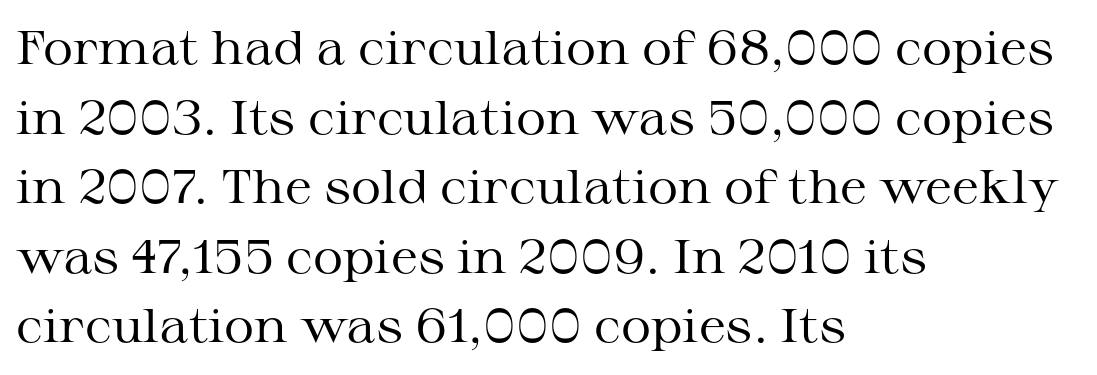
Lines of text with bare space underneath. To sum up the face: it has serifs. The weight tops out at a normal text grade. Quick note: not italic, upright.
